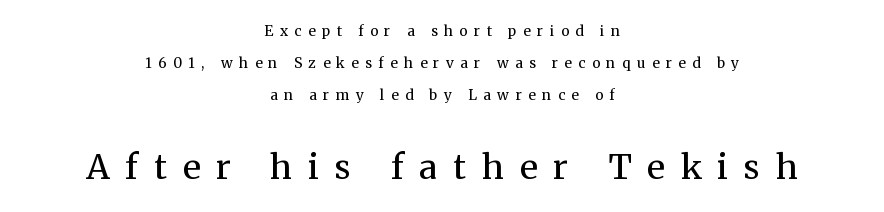
{"serif": "yes", "italic": "no", "bold": "no", "weight": "regular", "width": "normal", "stroke_contrast": "medium", "x_height": "medium", "monospaced": "no", "underline": "no", "align": "center", "line_spacing": "loose", "line_spacing_ratio": 2.29, "letter_spacing": "wide", "letter_spacing_em": 0.47, "larger_block": "second", "size_ratio": 2.43, "glyph_px": 34}
